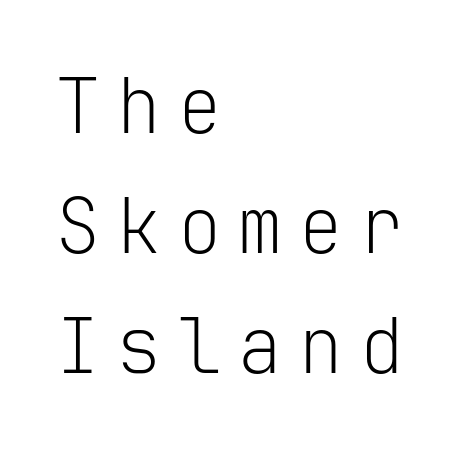
Descenders hang freely into open space. The letterforms stand isolated, each surrounded by extra space. Is this a fixed-width face? Yes — each glyph sits in an identical cell. Tall strokes in this sample are plumb rather than angled. Stroke mass is kept to a normal reading level or below. Line spacing here is normal.
